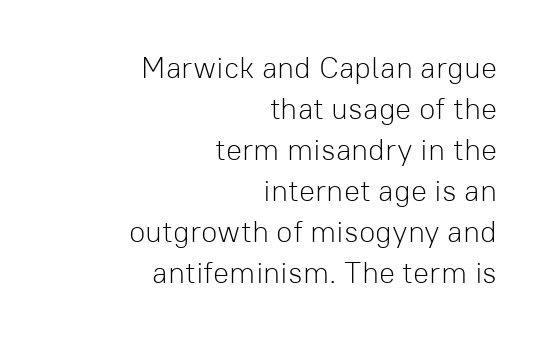
Unbolded letterforms with no extra heft. The passage shown is typeset with a sans-serif family. Quick note: not italic, upright. If you measured baseline to baseline, you'd find a middling distance. Clear beneath every line of the passage.
